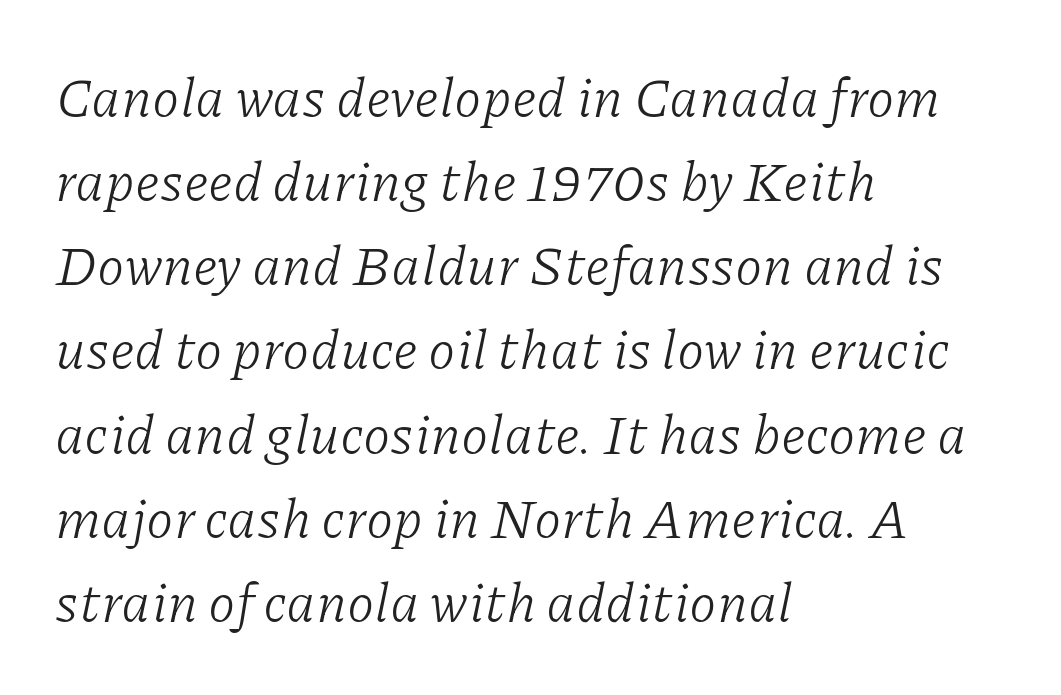
{"serif": "yes", "italic": "yes", "lean": "right", "slant_degrees": 11, "bold": "no", "weight": "light", "width": "normal", "stroke_contrast": "low", "x_height": "medium", "monospaced": "no", "underline": "no", "align": "left", "line_spacing": "normal", "line_spacing_ratio": 1.53, "letter_spacing": "normal", "letter_spacing_em": 0.0, "glyph_px": 55}
